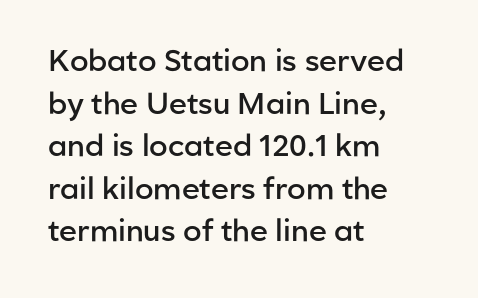
The image shows 30 px semibold sans-serif type, upright; set left-aligned, normal line spacing (1.42x), normal letter spacing, not underlined; low stroke contrast and a medium x-height.
